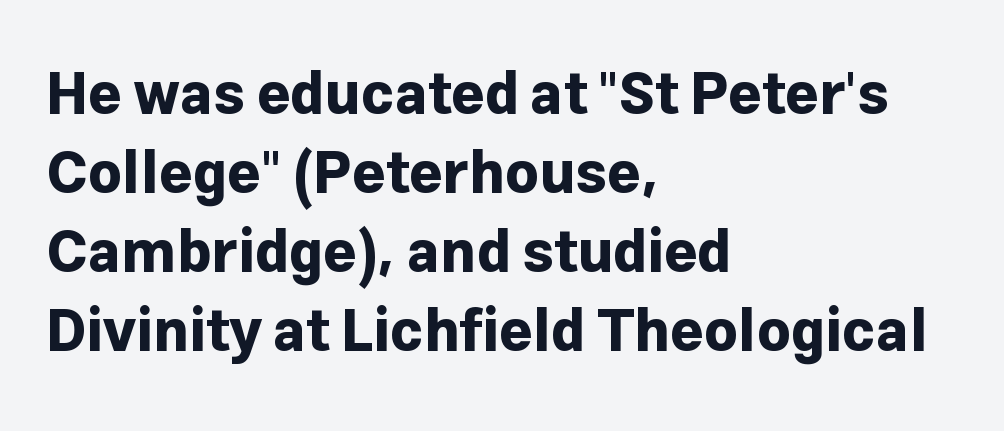
{"serif": "no", "italic": "no", "bold": "yes", "weight": "bold", "width": "normal", "stroke_contrast": "low", "x_height": "medium", "monospaced": "no", "underline": "no", "align": "left", "line_spacing": "normal", "line_spacing_ratio": 1.36, "letter_spacing": "normal", "letter_spacing_em": 0.0, "glyph_px": 58}
